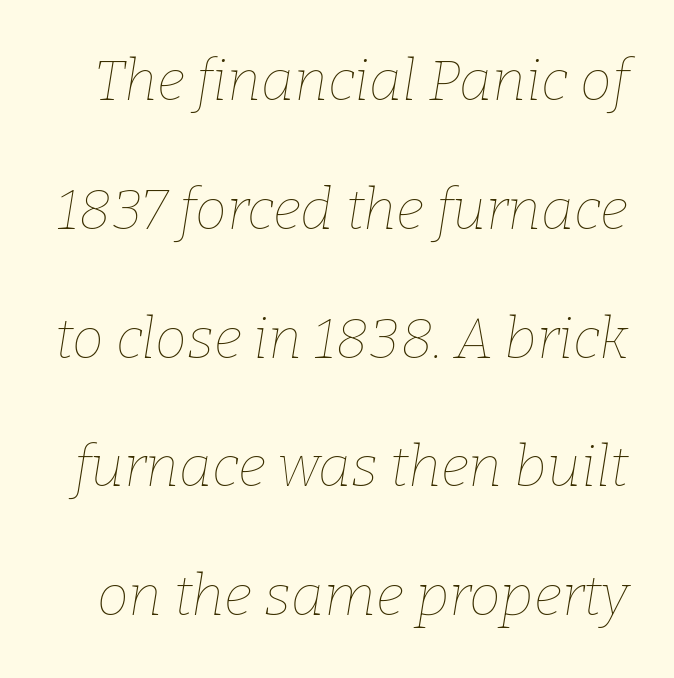
Q: Is the text bold? A: No.
Q: Is the text italic (slanted)? A: Yes, it leans right by about 9 degrees.
Q: Is the text underlined? A: No.
Q: Is the spacing between letters normal or unusually wide? A: Normal.
Q: Is the spacing between lines tight, normal or loose? A: Loose.
Q: Width (condensed, normal, or wide)? A: Normal.
Q: Stroke contrast? A: Low.
Q: x-height? A: Medium.
Q: Monospaced? A: No.
